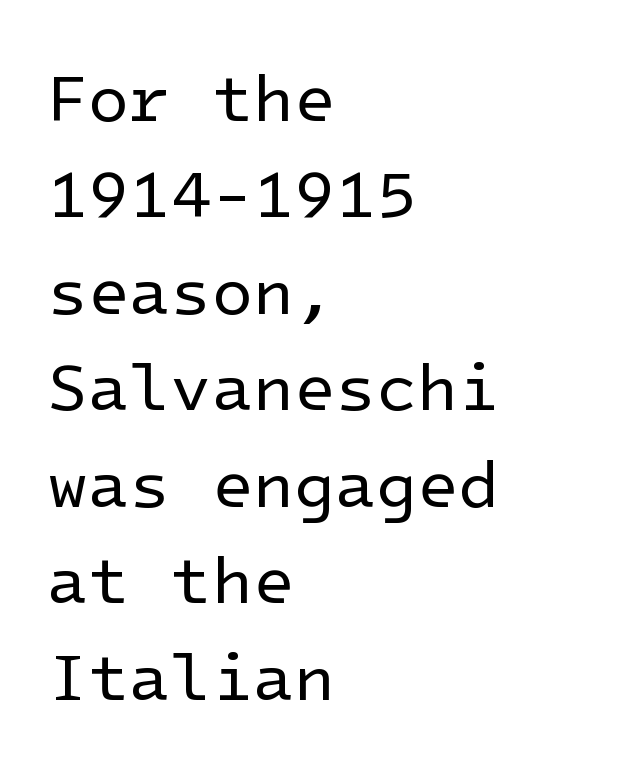
The tracking reads as untouched default to a designer's eye. A clean baseline with only descenders dipping below it. Does the copy run flush right? No — it runs flush left. The font is comparable to plain body text, perhaps lighter. This is sans-serif lettering, the kind often seen on screens and signage.
